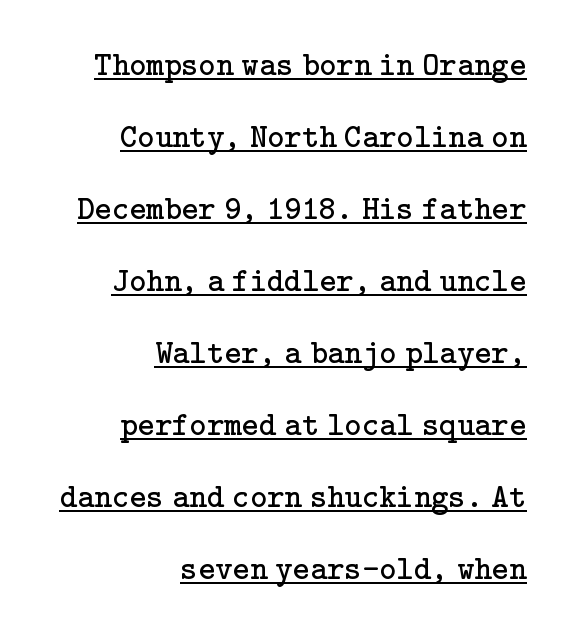
The image shows 33 px regular-weight serif type, upright; set right-aligned, loose line spacing (2.18x), normal letter spacing, underlined; low stroke contrast and a medium x-height.
